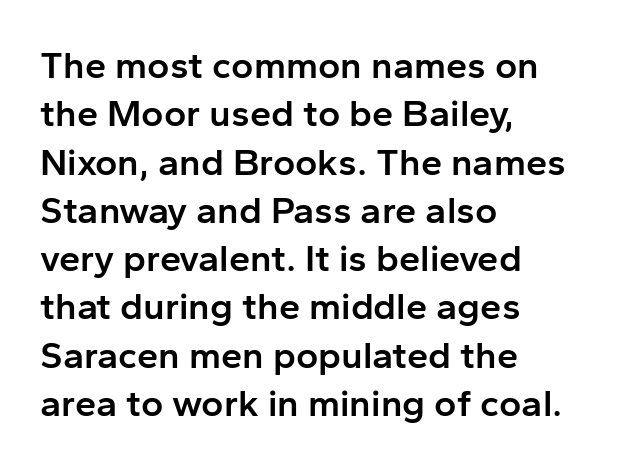
The image shows 38 px semibold sans-serif type, upright; set left-aligned, normal line spacing (1.27x), normal letter spacing, not underlined; low stroke contrast and a medium x-height.
